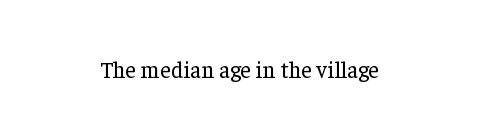
Q: Is the text bold? A: No.
Q: Is the text italic (slanted)? A: No, it is upright.
Q: Is the text underlined? A: No.
Q: Is the spacing between letters normal or unusually wide? A: Normal.
